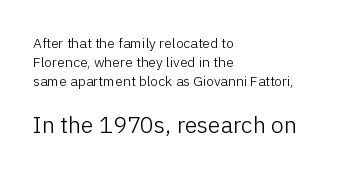
The weight would be labelled regular, book, light, or lighter still. The letters sit at their default tracking, neither squeezed nor spread. The rag falls on the right side of this text block. The leading is moderate, giving the passage an even texture.
